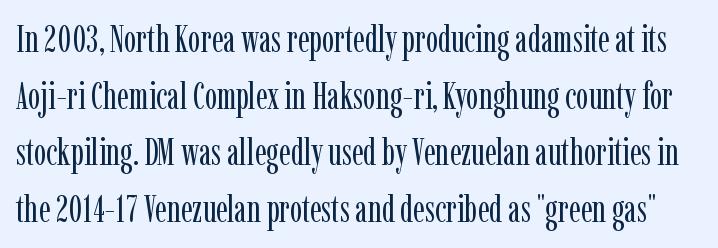
{"serif": "yes", "italic": "no", "bold": "no", "weight": "regular", "width": "condensed", "stroke_contrast": "low", "x_height": "medium", "monospaced": "no", "underline": "no", "line_spacing": "normal", "line_spacing_ratio": 1.53, "letter_spacing": "normal", "letter_spacing_em": 0.0, "glyph_px": 37}
